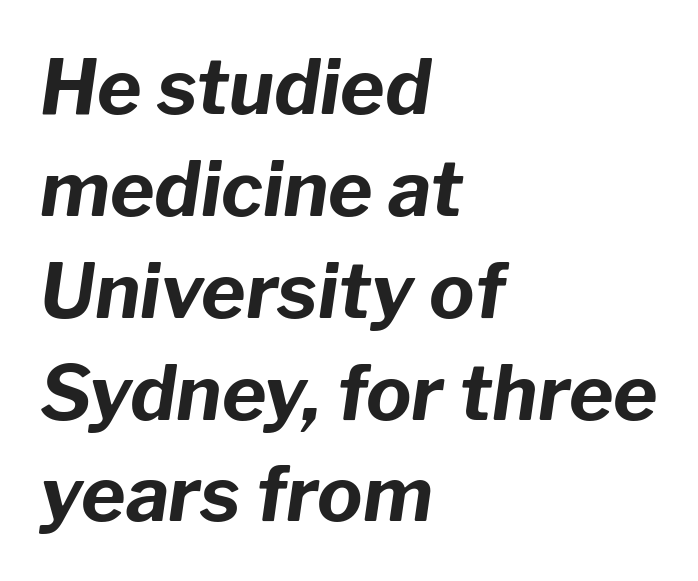
Here the designer chose a conventional face with non-uniform glyph widths. Anything drawn beneath the words? Only blank space. The designer left line spacing at the default. If you drew a ruler down the left edge, every line would touch it. The glyphs look as if they've been sheared to an angle.
